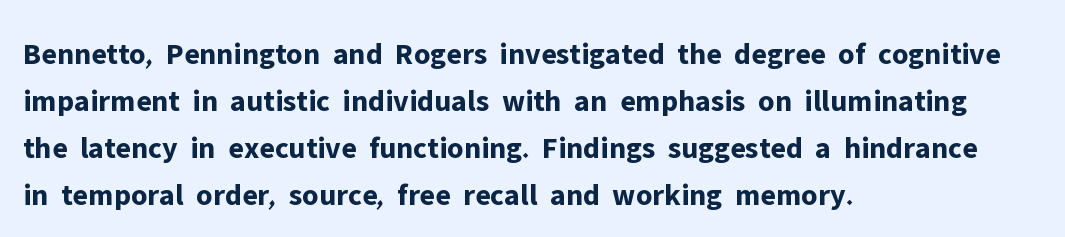
The face used here is proportionally spaced, like ordinary book or web type. Underlining? Definitely not there. The characters look thick and weighty, a clear bold. Characters follow at the spacing the type designer built in. Reading down the block, your eye returns to a fixed left position each line.
